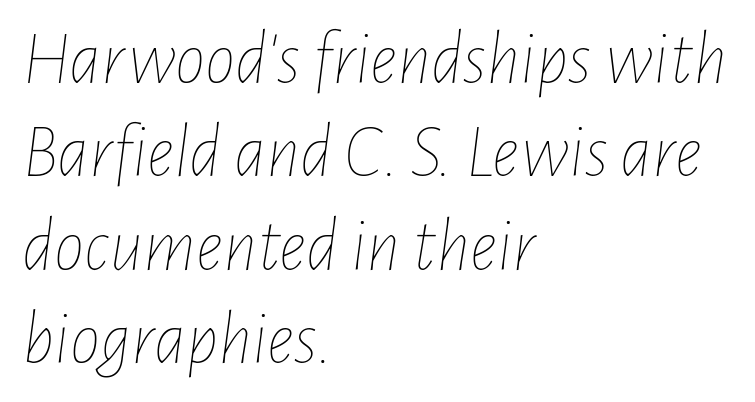
The image shows 76 px thin, condensed type, italic (leaning right); set left-aligned, line spacing 1.23x, normal letter spacing, not underlined; low stroke contrast and a medium x-height.
